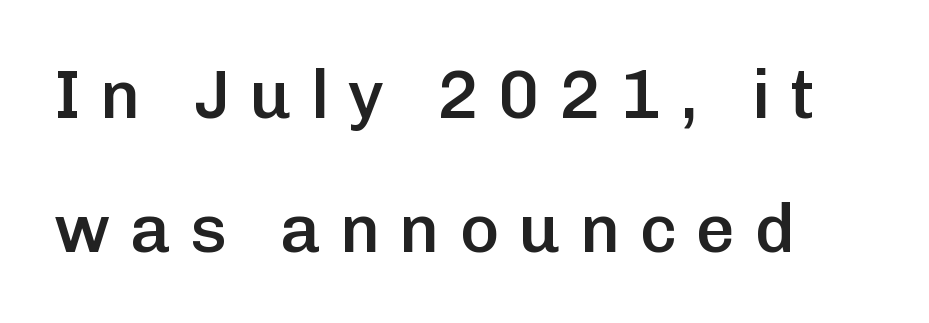
The image shows 68 px semibold sans-serif type, upright; set loose line spacing (1.97x), unusually wide letter spacing (+0.28 em), not underlined; low stroke contrast and a medium x-height.
